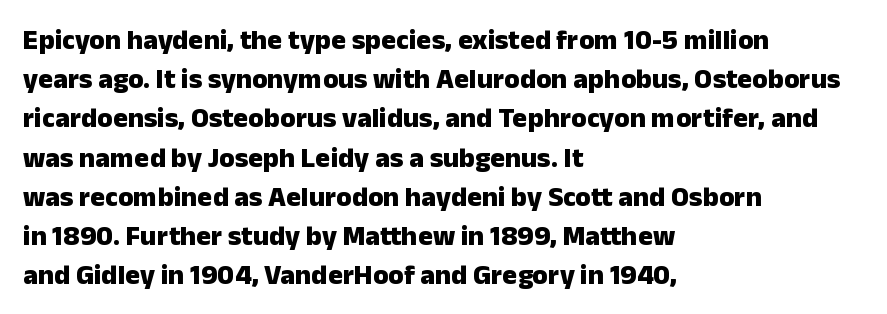
Q: Is the text bold? A: Yes.
Q: Is the text italic (slanted)? A: No, it is upright.
Q: Is the typeface a serif or a sans-serif typeface? A: Sans-serif.
Q: Is the text underlined? A: No.
Q: How is the paragraph aligned? A: Left-aligned.
Q: Is the spacing between letters normal or unusually wide? A: Normal.
Q: Is the spacing between lines tight, normal or loose? A: Normal.
Q: Width (condensed, normal, or wide)? A: Normal.
Q: Stroke contrast? A: Low.
Q: x-height? A: Medium.
Q: Monospaced? A: No.
